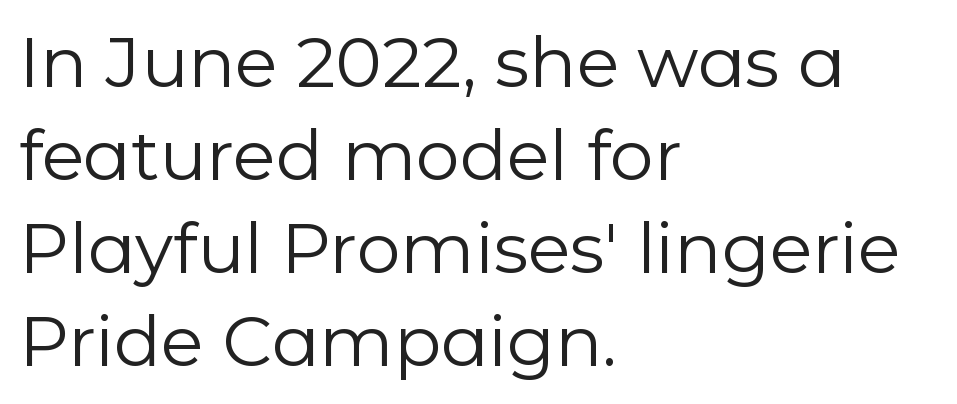
The image shows 70 px regular-weight sans-serif type, upright; set left-aligned, normal line spacing (1.33x), normal letter spacing, not underlined; low stroke contrast and a medium x-height.
